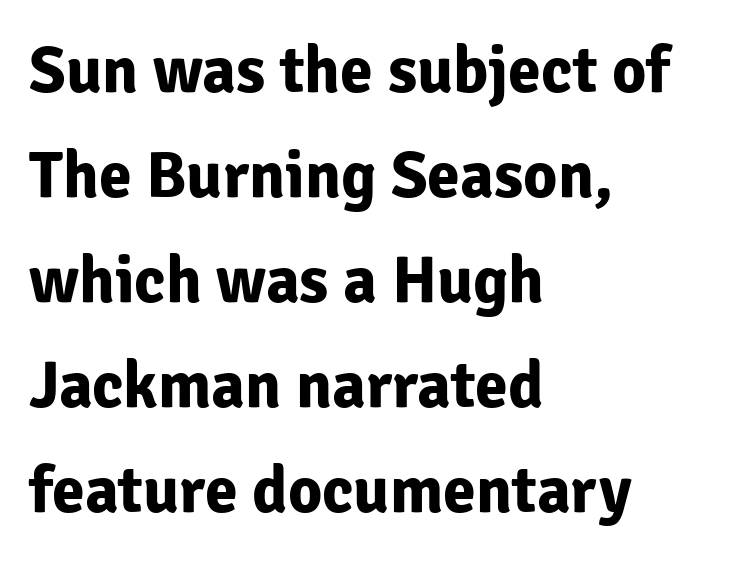
The image shows 66 px bold sans-serif type, upright; set left-aligned, normal line spacing (1.59x), normal letter spacing, not underlined; low stroke contrast and a medium x-height.
